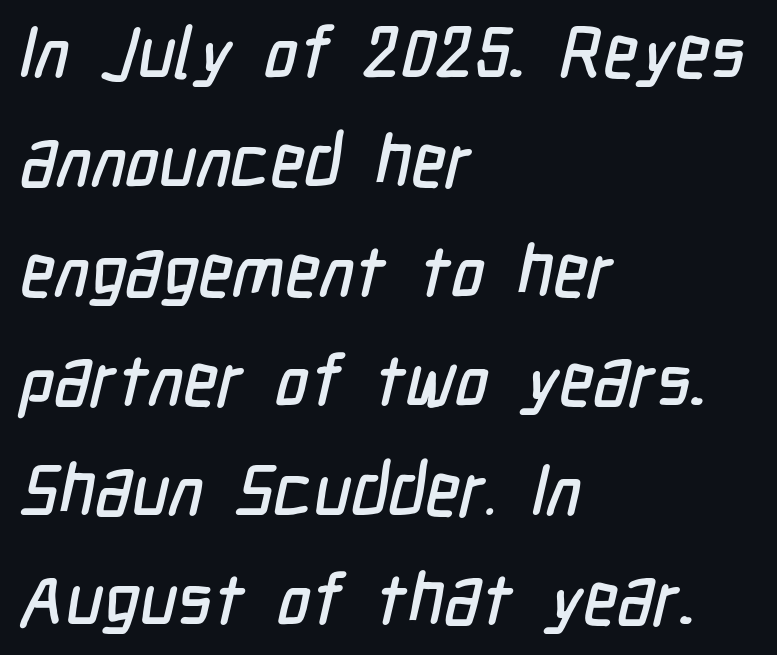
{"serif": "no", "width": "condensed", "stroke_contrast": "low", "x_height": "medium", "monospaced": "no", "underline": "no", "align": "left", "line_spacing": "normal", "line_spacing_ratio": 1.52, "letter_spacing": "normal", "letter_spacing_em": 0.0, "glyph_px": 72}
